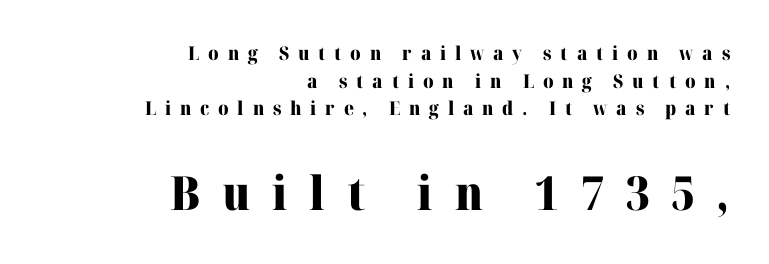
Q: Is the text bold? A: Yes.
Q: Is the text italic (slanted)? A: No, it is upright.
Q: Is the typeface a serif or a sans-serif typeface? A: Serif.
Q: Is the text underlined? A: No.
Q: How is the paragraph aligned? A: Right-aligned.
Q: Is the spacing between letters normal or unusually wide? A: Unusually wide.
Q: Is the spacing between lines tight, normal or loose? A: Normal.
Q: Which block of text is set in a larger size, the first (top) or the second (bottom)? A: The second (bottom) one.
Q: Width (condensed, normal, or wide)? A: Normal.
Q: Stroke contrast? A: High.
Q: x-height? A: Medium.
Q: Monospaced? A: No.
